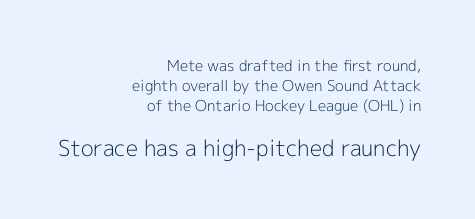
Q: Is the text bold? A: No.
Q: Is the text italic (slanted)? A: No, it is upright.
Q: Is the text underlined? A: No.
Q: How is the paragraph aligned? A: Right-aligned.
Q: Is the spacing between letters normal or unusually wide? A: Normal.
Q: Is the spacing between lines tight, normal or loose? A: Normal.
Q: Which block of text is set in a larger size, the first (top) or the second (bottom)? A: The second (bottom) one.
